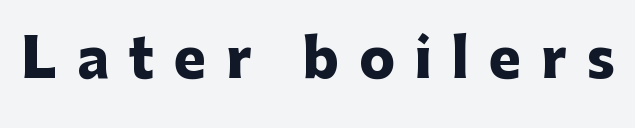
The image shows 53 px heavy sans-serif type, upright; set unusually wide letter spacing (+0.38 em), not underlined; low stroke contrast and a medium x-height.
